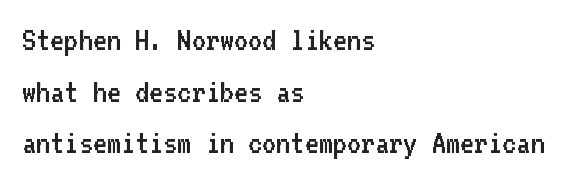
Q: Is the text bold? A: No.
Q: Is the text italic (slanted)? A: No, it is upright.
Q: Is the typeface a serif or a sans-serif typeface? A: Sans-serif.
Q: Is the text underlined? A: No.
Q: How is the paragraph aligned? A: Left-aligned.
Q: Is the spacing between letters normal or unusually wide? A: Normal.
Q: Is the spacing between lines tight, normal or loose? A: Normal.
Q: Width (condensed, normal, or wide)? A: Normal.
Q: Stroke contrast? A: Low.
Q: x-height? A: Medium.
Q: Monospaced? A: Yes.
